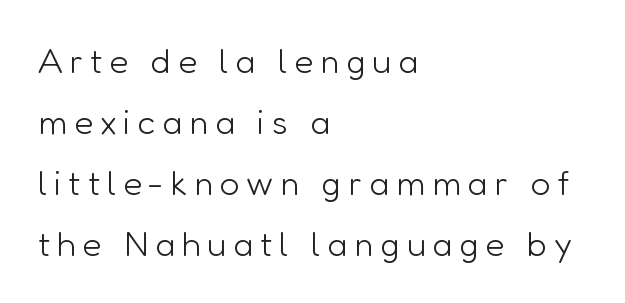
These lines are rendered in a variable-pitch font. The area under the type is left untouched. The lines are quadded left. No chunkiness to these letters — they're not bold.
